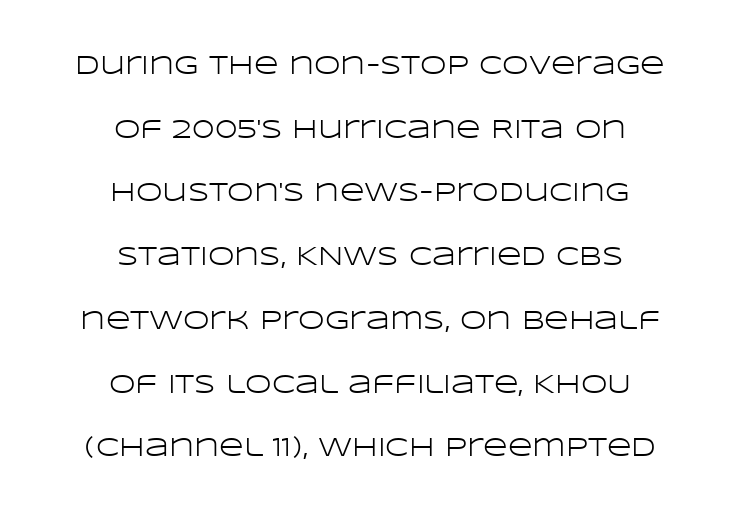
The image shows 27 px text type, upright; set centered, loose line spacing (2.36x), normal letter spacing, not underlined.
